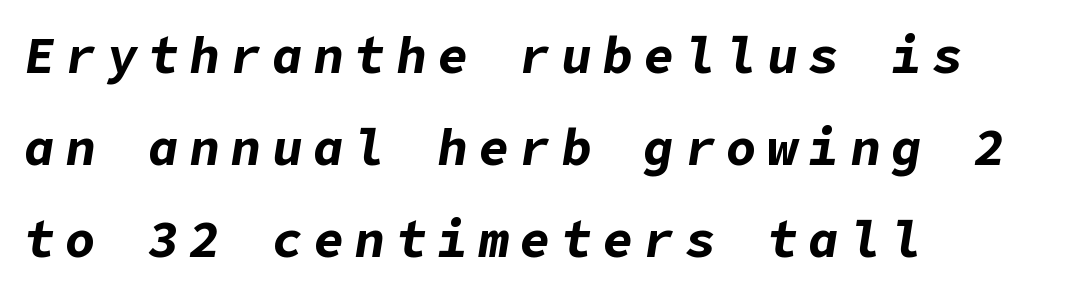
The image shows 51 px bold type, italic (leaning right); set left-aligned, line spacing 1.8x, unusually wide letter spacing (+0.21 em), not underlined; low stroke contrast and a medium x-height.
